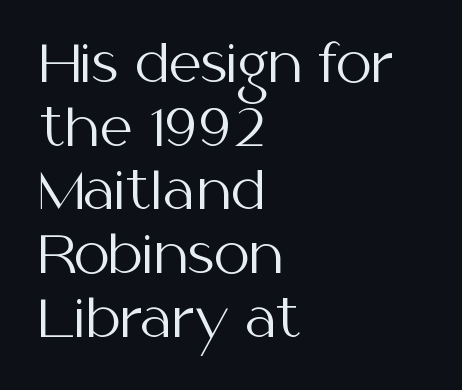
Q: Is the text bold? A: No.
Q: Is the text italic (slanted)? A: No, it is upright.
Q: Is the typeface a serif or a sans-serif typeface? A: Sans-serif.
Q: Is the text underlined? A: No.
Q: How is the paragraph aligned? A: Left-aligned.
Q: Is the spacing between letters normal or unusually wide? A: Normal.
Q: Is the spacing between lines tight, normal or loose? A: Normal.
Q: Width (condensed, normal, or wide)? A: Normal.
Q: Stroke contrast? A: Medium.
Q: x-height? A: Medium.
Q: Monospaced? A: No.
